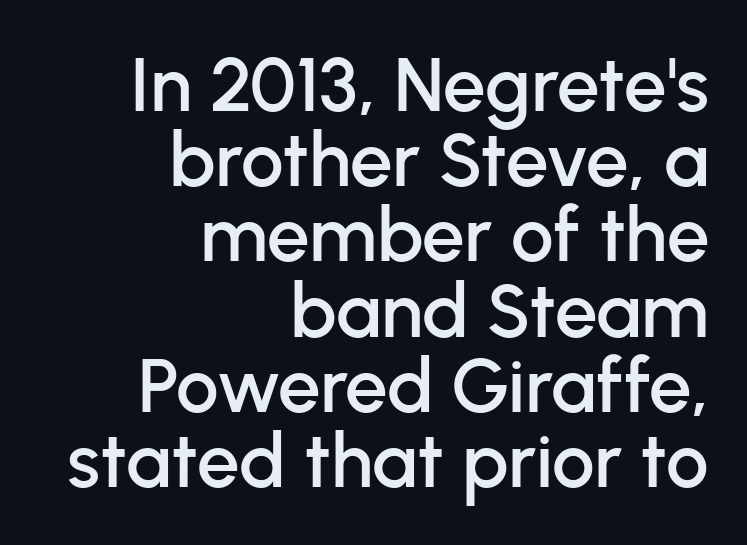
The image shows 76 px sans-serif type, upright; set right-aligned, tight line spacing (0.99x), normal letter spacing, not underlined; low stroke contrast and a medium x-height.
